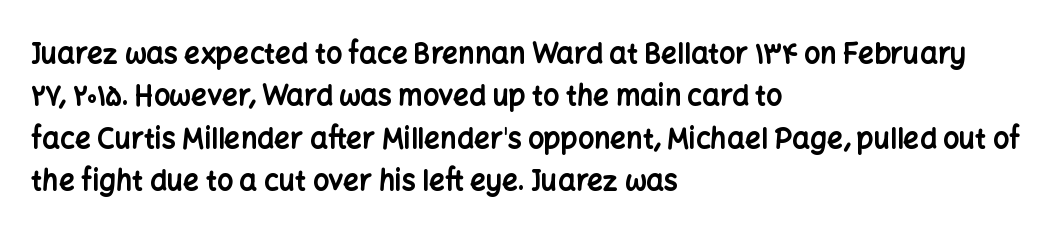
The image shows 28 px bold sans-serif type, upright; set left-aligned, normal line spacing (1.51x), normal letter spacing, not underlined; low stroke contrast and a medium x-height.
